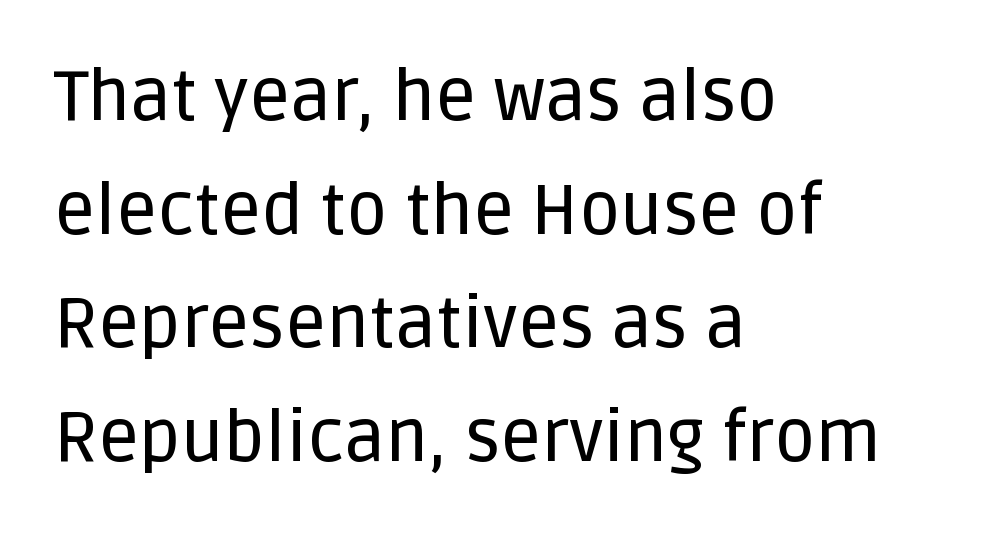
The image shows 71 px sans-serif type, upright; set left-aligned, normal line spacing (1.6x), normal letter spacing, not underlined; low stroke contrast and a large x-height.
